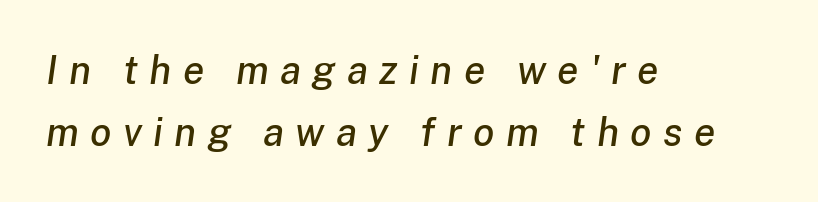
Each word looks stretched out because of the extra space between its letters. This block has exactly the height ordinary leading produces. Note the varied advance widths — an 'i' is clearly narrower than an 'm'. Quick note: underline off.
